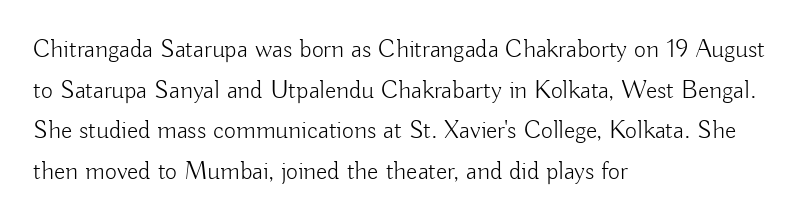
The zone under the glyphs is completely vacant. Letters have the restrained weight of plain body copy at most. Line beginnings align vertically; line endings do not. The gaps between neighbouring characters are ordinary and unremarkable.
